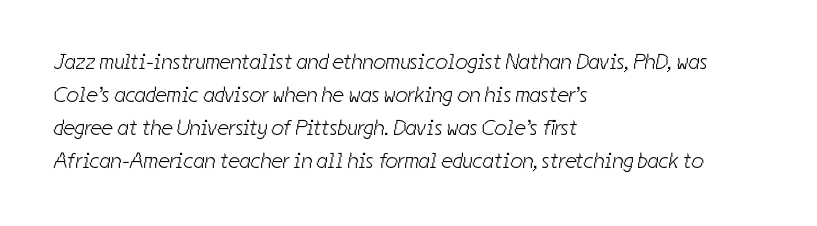
The image shows 22 px text type; set left-aligned, normal line spacing (1.5x), normal letter spacing, not underlined.
